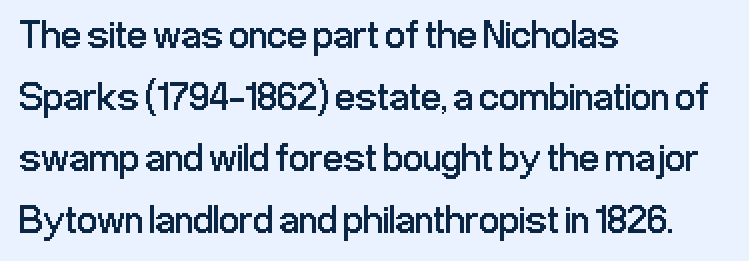
{"serif": "no", "italic": "no", "bold": "no", "weight": "regular", "width": "condensed", "stroke_contrast": "low", "x_height": "medium", "monospaced": "no", "underline": "no", "align": "left", "line_spacing": "normal", "line_spacing_ratio": 1.54, "letter_spacing": "normal", "letter_spacing_em": 0.0, "glyph_px": 40}
